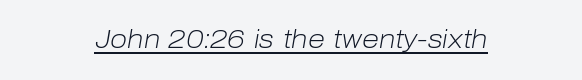
Q: Is the text bold? A: No.
Q: Is the text italic (slanted)? A: Yes, it leans right by about 10 degrees.
Q: Is the text underlined? A: Yes.
Q: How is the paragraph aligned? A: Centered.
Q: Is the spacing between letters normal or unusually wide? A: Normal.
